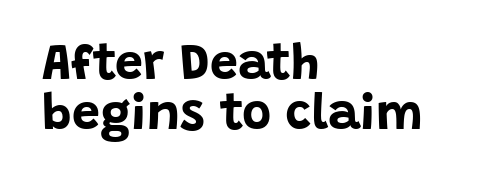
The image shows 50 px bold sans-serif type, upright; set left-aligned, tight line spacing (1.01x), normal letter spacing, not underlined; low stroke contrast and a large x-height.
